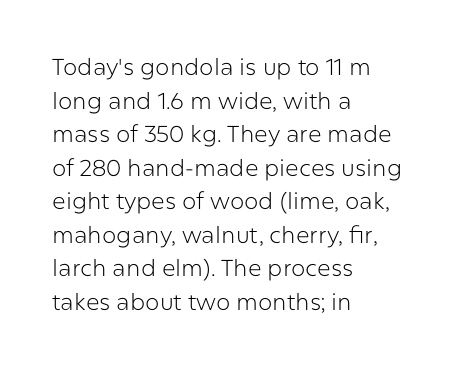
What stands out about the letter spacing? Nothing — it is the standard amount. Type without underlining. You can tell it's not italic because the verticals are truly vertical. Is there much room between lines? A standard amount, neither cramped nor airy.
